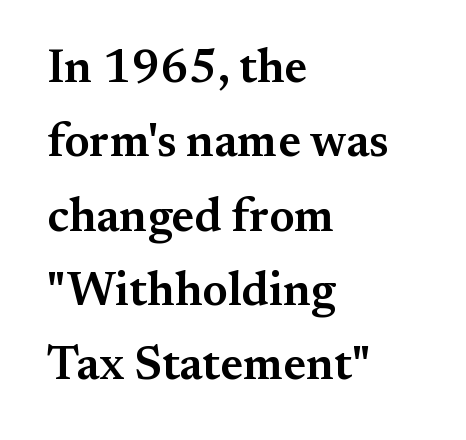
Q: Is the text bold? A: Semi-bold.
Q: Is the text italic (slanted)? A: No, it is upright.
Q: Is the typeface a serif or a sans-serif typeface? A: Serif.
Q: Is the text underlined? A: No.
Q: How is the paragraph aligned? A: Left-aligned.
Q: Is the spacing between letters normal or unusually wide? A: Normal.
Q: Is the spacing between lines tight, normal or loose? A: Normal.
Q: Width (condensed, normal, or wide)? A: Normal.
Q: Stroke contrast? A: Medium.
Q: x-height? A: Small.
Q: Monospaced? A: No.
